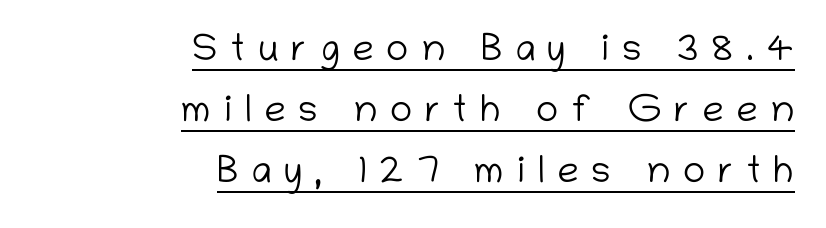
Q: Is the text bold? A: No.
Q: Is the text italic (slanted)? A: No, it is upright.
Q: Is the typeface a serif or a sans-serif typeface? A: Sans-serif.
Q: Is the text underlined? A: Yes.
Q: How is the paragraph aligned? A: Right-aligned.
Q: Is the spacing between letters normal or unusually wide? A: Unusually wide.
Q: Is the spacing between lines tight, normal or loose? A: Normal.
Q: Width (condensed, normal, or wide)? A: Normal.
Q: Stroke contrast? A: Low.
Q: x-height? A: Medium.
Q: Monospaced? A: No.
